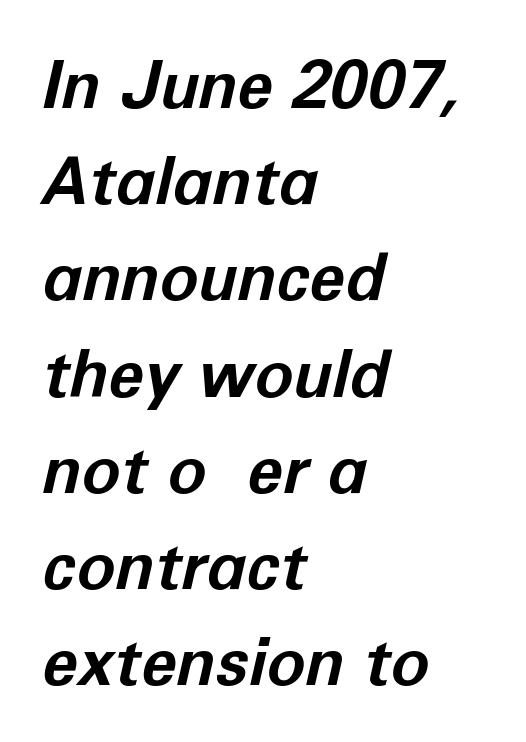
The image shows 65 px bold type, italic (leaning right); set left-aligned, normal line spacing (1.48x), normal letter spacing, not underlined; low stroke contrast and a medium x-height.
